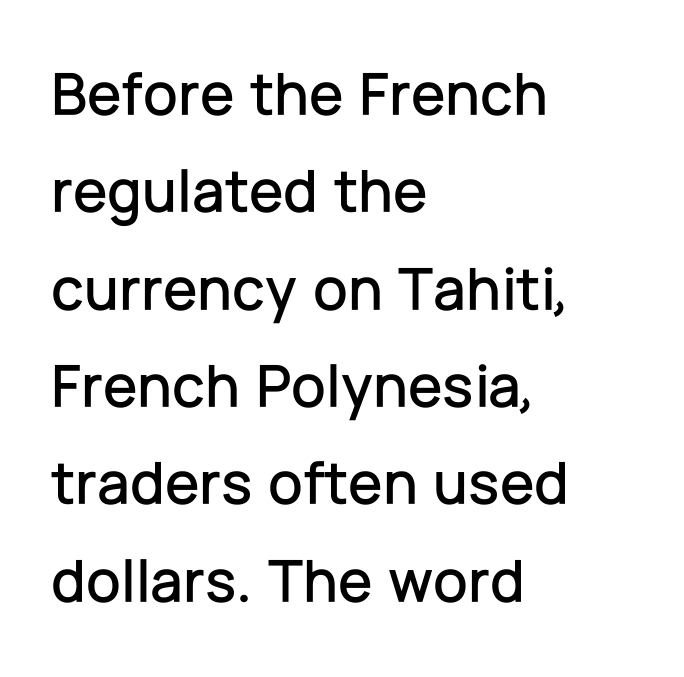
The string is rendered with underlining switched off. The rag falls on the right side of this text block. Posture: upright roman. A typesetter would label this face a sans. The designer left line spacing at the default. Spacing verdict: proportional, widths tailored to each character.
